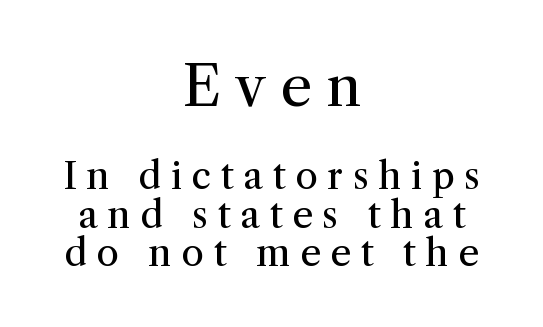
Note the varied advance widths — an 'i' is clearly narrower than an 'm'. The weight would be labelled regular, book, light, or lighter still. The designer dialed line spacing down below the default. Stroke terminals: seriffed. Vertical strokes here are truly vertical.
